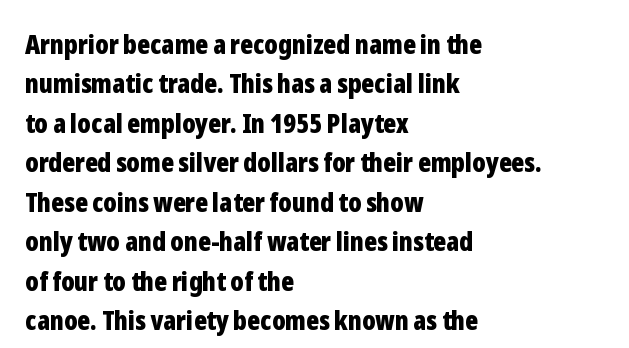
{"italic": "no", "bold": "yes", "underline": "no", "align": "left", "line_spacing": "normal", "line_spacing_ratio": 1.46, "letter_spacing": "normal", "letter_spacing_em": 0.0, "glyph_px": 27}
